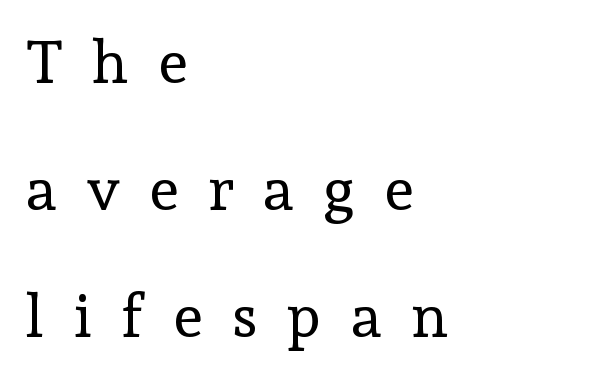
Do the letters lean? They stand straight. The compositor pushed each line to the left boundary. Nobody drew a line under any word here. The face used here is proportionally spaced, like ordinary book or web type.
